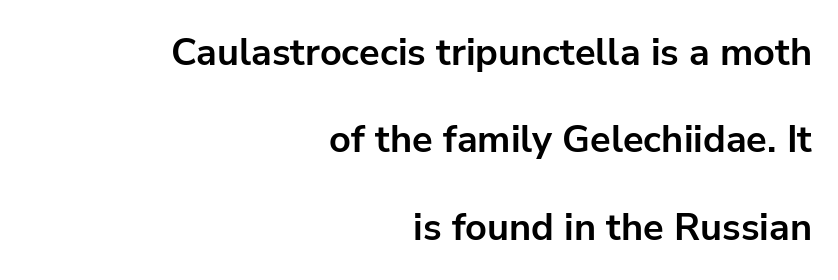
The image shows 38 px bold sans-serif type, upright; set right-aligned, loose line spacing (2.3x), normal letter spacing, not underlined; low stroke contrast and a medium x-height.
